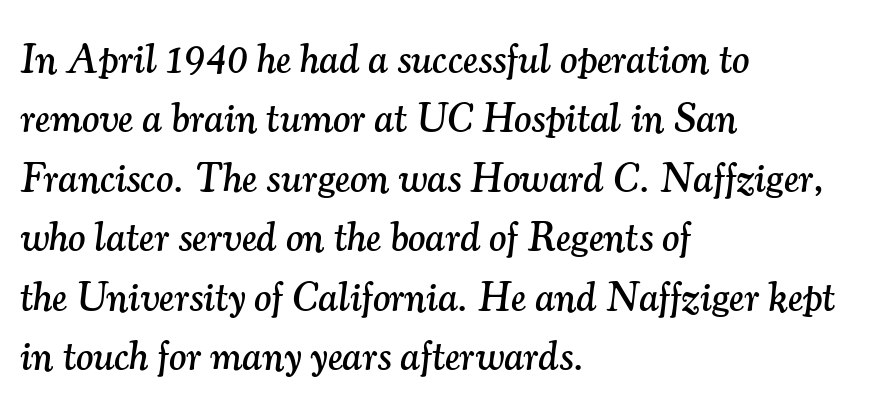
Q: Is the text italic (slanted)? A: Yes, it leans right by about 7 degrees.
Q: Is the typeface a serif or a sans-serif typeface? A: Serif.
Q: Is the text underlined? A: No.
Q: How is the paragraph aligned? A: Left-aligned.
Q: Is the spacing between letters normal or unusually wide? A: Normal.
Q: Is the spacing between lines tight, normal or loose? A: Normal.
Q: Width (condensed, normal, or wide)? A: Normal.
Q: Stroke contrast? A: Medium.
Q: x-height? A: Small.
Q: Monospaced? A: No.
